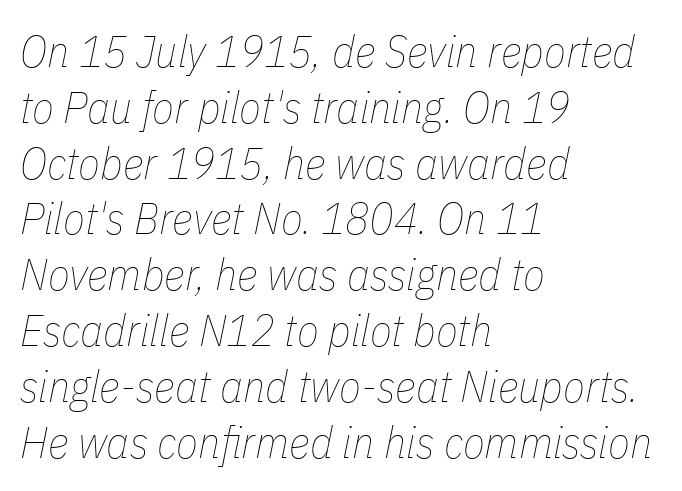
The image shows 45 px thin, condensed type, italic (leaning right); set left-aligned, line spacing 1.24x, normal letter spacing, not underlined; low stroke contrast and a medium x-height.
